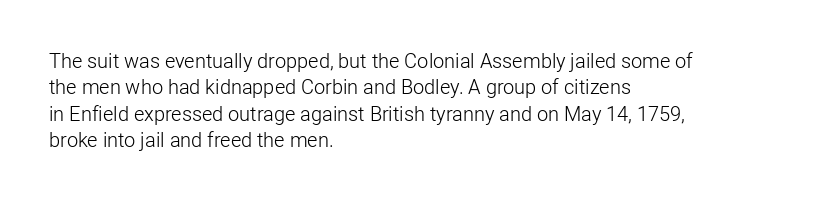
Q: Is the text bold? A: No.
Q: Is the text italic (slanted)? A: No, it is upright.
Q: Is the text underlined? A: No.
Q: How is the paragraph aligned? A: Left-aligned.
Q: Is the spacing between letters normal or unusually wide? A: Normal.
Q: Is the spacing between lines tight, normal or loose? A: Normal.
